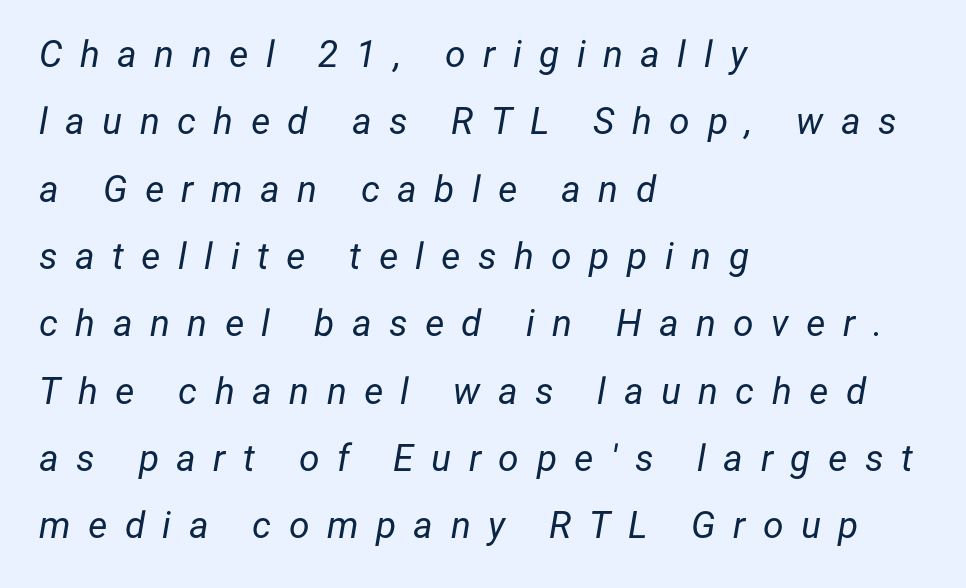
Caption: multi-line text, flush left, ragged right. Is the stroke heavy? The answer is a plain regular-or-lighter. Does the lettering tilt? It does — this is italic. Plain, unruled lines of type. Tracking here is generous; glyphs stand well apart from one another. These lines are rendered in a variable-pitch font.
